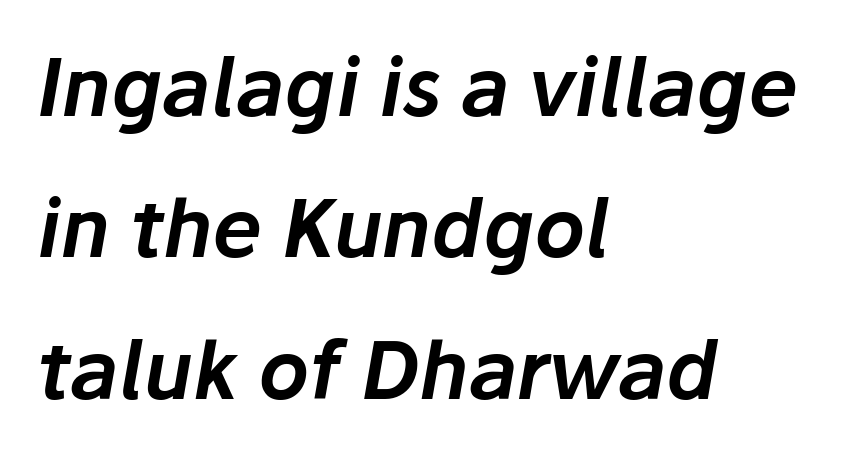
Q: Is the text italic (slanted)? A: Yes, it leans right by about 10 degrees.
Q: Is the text underlined? A: No.
Q: How is the paragraph aligned? A: Left-aligned.
Q: Is the spacing between letters normal or unusually wide? A: Normal.
Q: Width (condensed, normal, or wide)? A: Normal.
Q: Stroke contrast? A: Low.
Q: x-height? A: Medium.
Q: Monospaced? A: No.
